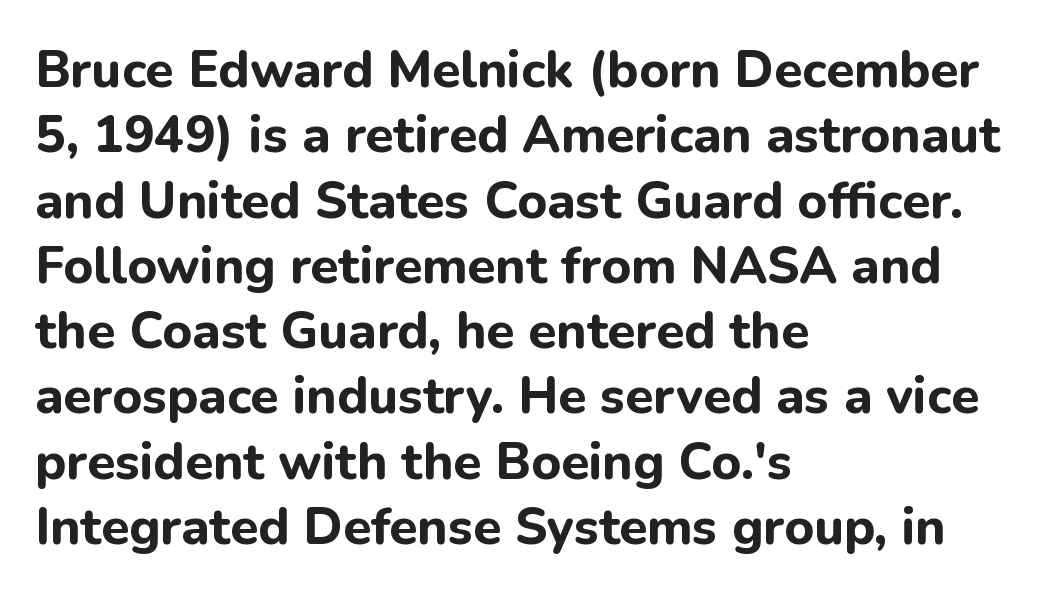
{"serif": "no", "italic": "no", "bold": "yes", "weight": "bold", "width": "normal", "stroke_contrast": "low", "x_height": "medium", "monospaced": "no", "underline": "no", "align": "left", "line_spacing": "normal", "line_spacing_ratio": 1.28, "letter_spacing": "normal", "letter_spacing_em": 0.0, "glyph_px": 51}
